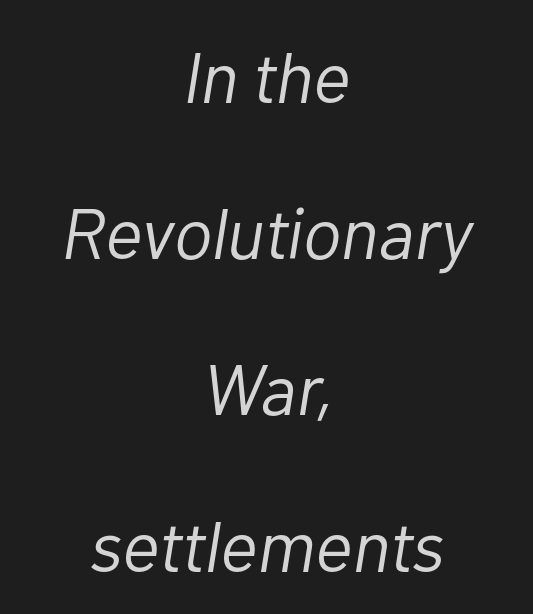
Honestly, there is no underline to notice here at all. The specimen reads as italic at a glance. These lines are rendered in a variable-pitch font. Leading is clearly above the norm, producing a sparse column. Does the copy run flush right? No — it is centered line by line.
